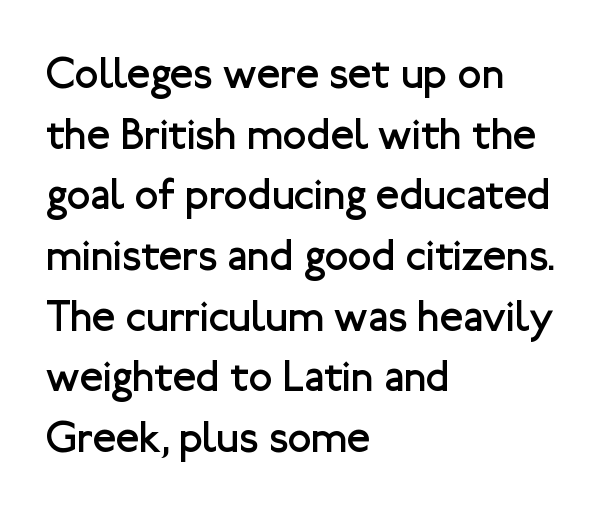
{"serif": "no", "italic": "no", "bold": "no", "weight": "regular", "width": "normal", "stroke_contrast": "low", "x_height": "medium", "monospaced": "no", "underline": "no", "align": "left", "line_spacing": "normal", "line_spacing_ratio": 1.41, "letter_spacing": "normal", "letter_spacing_em": 0.0, "glyph_px": 43}
